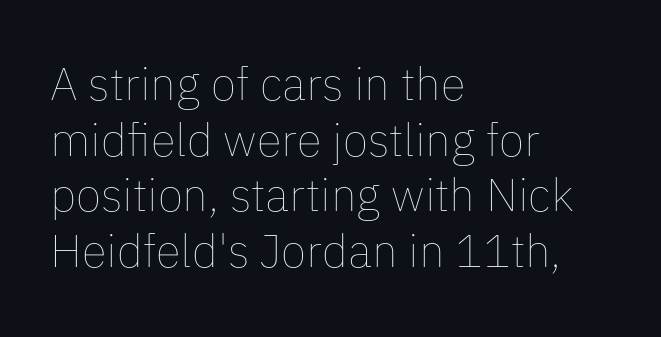
Q: Is the text bold? A: No.
Q: Is the text italic (slanted)? A: No, it is upright.
Q: Is the text underlined? A: No.
Q: How is the paragraph aligned? A: Left-aligned.
Q: Is the spacing between letters normal or unusually wide? A: Normal.
Q: Width (condensed, normal, or wide)? A: Normal.
Q: Stroke contrast? A: Low.
Q: x-height? A: Medium.
Q: Monospaced? A: No.
